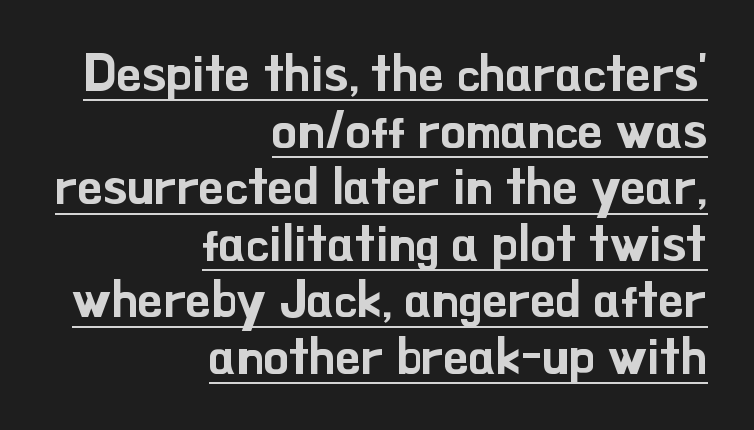
The image shows 51 px sans-serif type, upright; set right-aligned, tight line spacing (1.11x), normal letter spacing, underlined; low stroke contrast and a small x-height.
